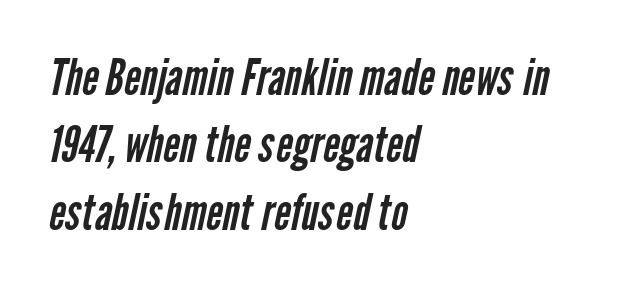
Q: Is the text bold? A: No.
Q: Is the typeface a serif or a sans-serif typeface? A: Sans-serif.
Q: Is the text underlined? A: No.
Q: How is the paragraph aligned? A: Left-aligned.
Q: Is the spacing between letters normal or unusually wide? A: Normal.
Q: Is the spacing between lines tight, normal or loose? A: Normal.
Q: Width (condensed, normal, or wide)? A: Condensed.
Q: Stroke contrast? A: Low.
Q: x-height? A: Medium.
Q: Monospaced? A: No.
